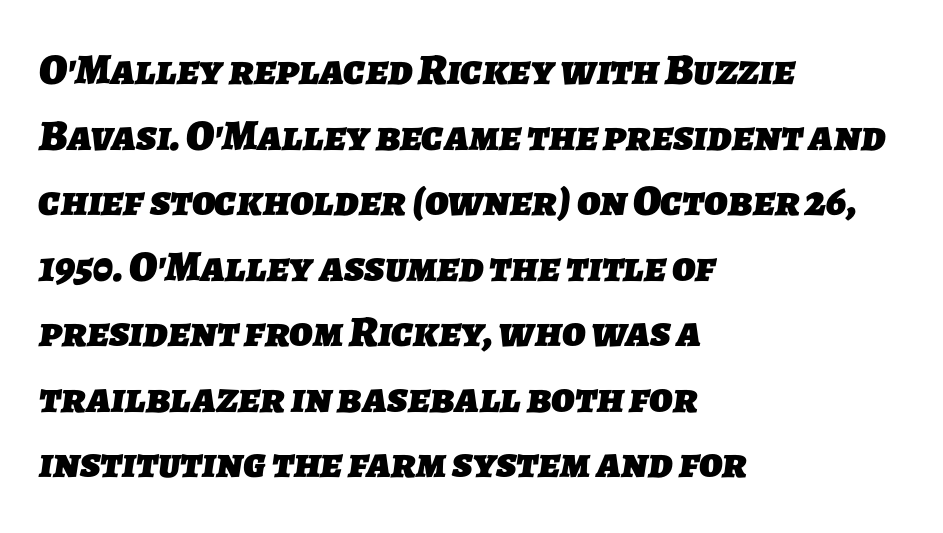
{"serif": "no", "bold": "yes", "weight": "heavy", "width": "normal", "stroke_contrast": "low", "x_height": "medium", "monospaced": "no", "underline": "no", "align": "left", "line_spacing": "normal", "line_spacing_ratio": 1.49, "letter_spacing": "normal", "letter_spacing_em": 0.0, "glyph_px": 44}
